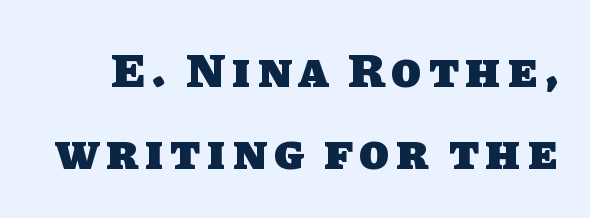
{"serif": "no", "bold": "yes", "weight": "heavy", "width": "normal", "stroke_contrast": "low", "x_height": "large", "monospaced": "no", "underline": "no", "line_spacing": "normal", "line_spacing_ratio": 1.68, "glyph_px": 49}
